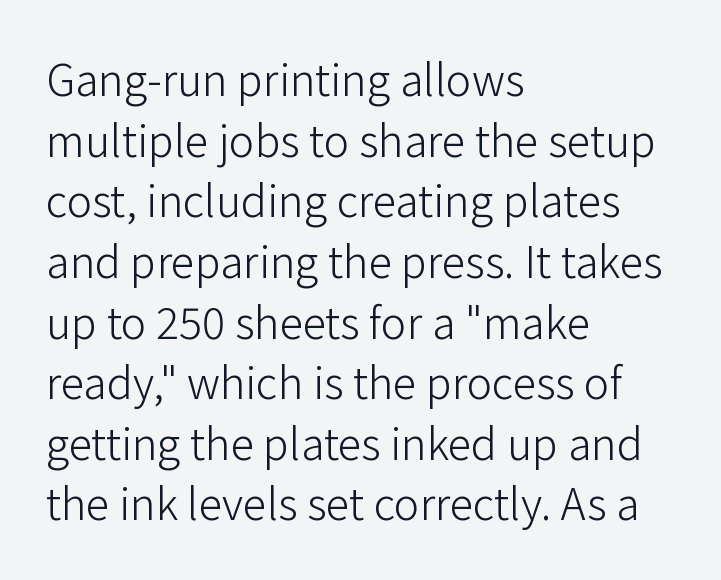
{"serif": "no", "italic": "no", "bold": "no", "weight": "light", "width": "normal", "stroke_contrast": "low", "x_height": "medium", "monospaced": "no", "underline": "no", "align": "left", "line_spacing": "normal", "line_spacing_ratio": 1.41, "letter_spacing": "normal", "letter_spacing_em": 0.0, "glyph_px": 43}
